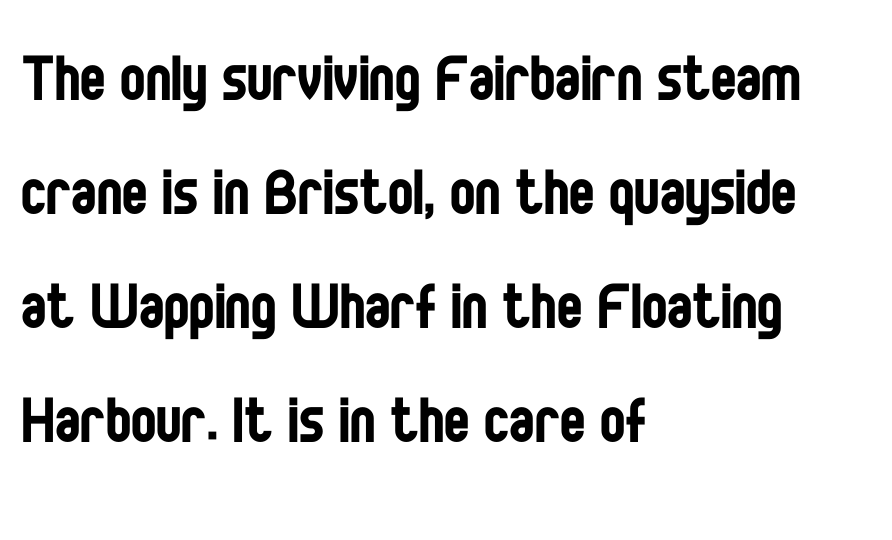
Each new line begins a customary step beneath the previous one. Upright lettering throughout. Short note: letters normally spaced. The setting favours the left margin, as ordinary paragraphs usually do. Think of a printed novel: that variable character pitch is what you see here.
